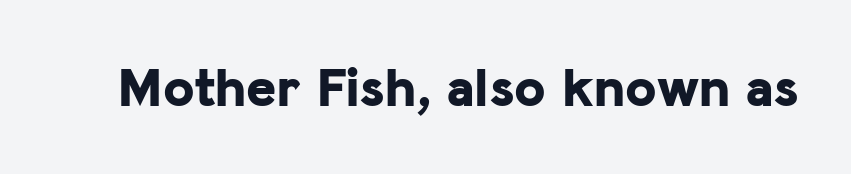
Do the letters lean? They stand straight. Heft: maximum for text — a bold. What stands out about the letter spacing? Nothing — it is the standard amount. Stroke terminals: plain, sans-serif. Descenders are the only things crossing below the line.
